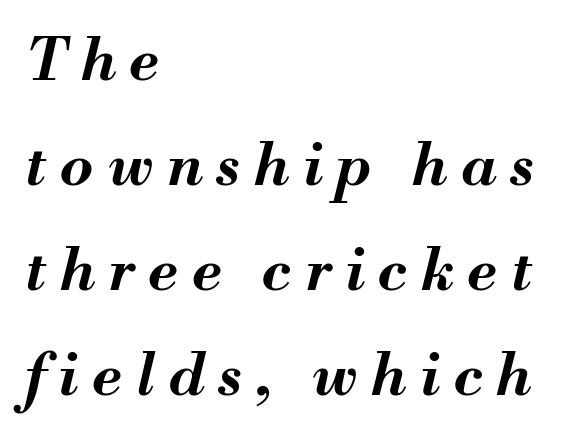
Q: Is the text bold? A: Yes.
Q: Is the text italic (slanted)? A: Yes, it leans right by about 13 degrees.
Q: Is the text underlined? A: No.
Q: How is the paragraph aligned? A: Left-aligned.
Q: Is the spacing between letters normal or unusually wide? A: Unusually wide.
Q: Width (condensed, normal, or wide)? A: Normal.
Q: Stroke contrast? A: Medium.
Q: x-height? A: Small.
Q: Monospaced? A: No.
